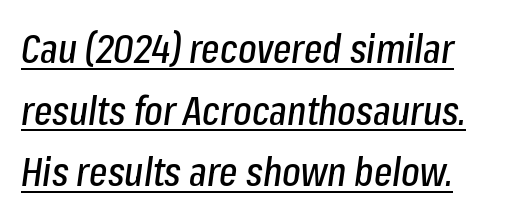
Reading down the column, the eye jumps a familiar distance to each next line. Notice how a bar underscores the lettering throughout. Emphasis-style slanted type is in use. Each letter keeps its own natural width here, so spacing adapts to shape. Spacing between characters is what you'd get straight out of the box.
